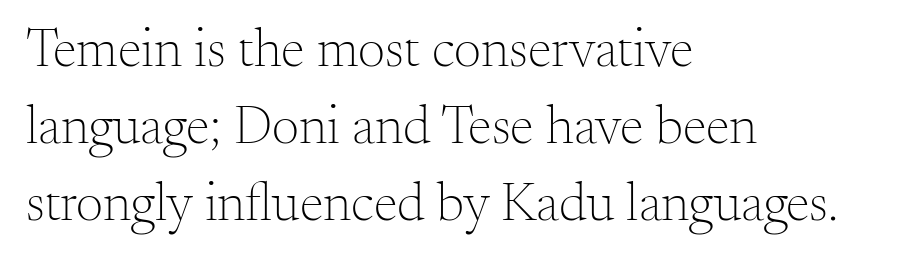
Beneath every word, the page is bare. Each new line begins a customary step beneath the previous one. The glyphs in this specimen are seriffed. The rendering keeps characters at their native spacing. It's the straight-up-and-down kind of type.
